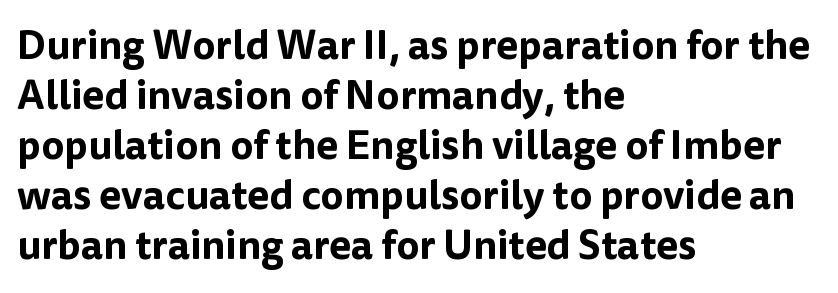
{"serif": "no", "italic": "no", "width": "normal", "stroke_contrast": "low", "x_height": "medium", "monospaced": "no", "underline": "no", "align": "left", "line_spacing": "normal", "line_spacing_ratio": 1.25, "letter_spacing": "normal", "letter_spacing_em": 0.0, "glyph_px": 40}
